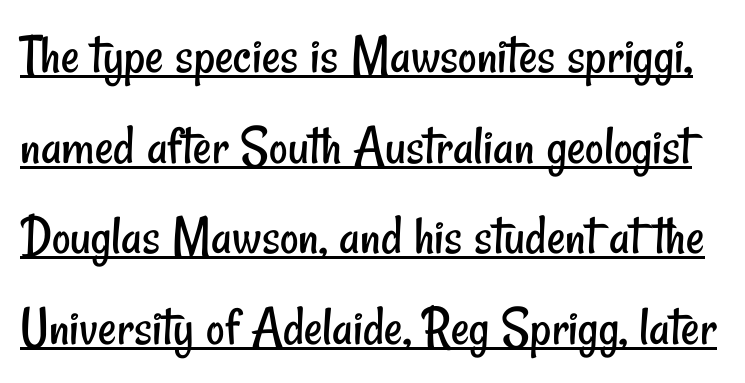
Q: Is the text bold? A: No.
Q: Is the typeface a serif or a sans-serif typeface? A: Sans-serif.
Q: Is the text underlined? A: Yes.
Q: Is the spacing between letters normal or unusually wide? A: Normal.
Q: Is the spacing between lines tight, normal or loose? A: Normal.
Q: Width (condensed, normal, or wide)? A: Condensed.
Q: Stroke contrast? A: Low.
Q: x-height? A: Small.
Q: Monospaced? A: No.
